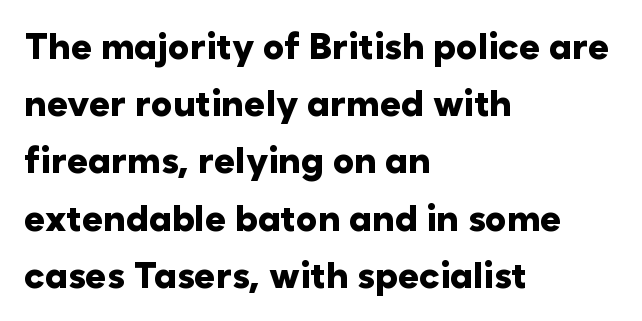
Q: Is the text bold? A: Yes.
Q: Is the text italic (slanted)? A: No, it is upright.
Q: Is the typeface a serif or a sans-serif typeface? A: Sans-serif.
Q: Is the text underlined? A: No.
Q: How is the paragraph aligned? A: Left-aligned.
Q: Is the spacing between letters normal or unusually wide? A: Normal.
Q: Is the spacing between lines tight, normal or loose? A: Normal.
Q: Width (condensed, normal, or wide)? A: Normal.
Q: Stroke contrast? A: Low.
Q: x-height? A: Medium.
Q: Monospaced? A: No.
